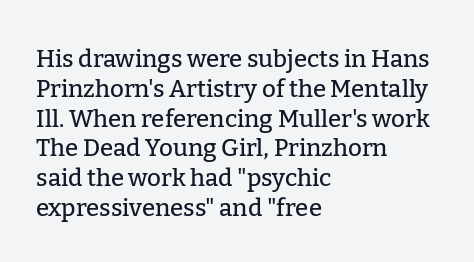
Q: Is the text italic (slanted)? A: No, it is upright.
Q: Is the text underlined? A: No.
Q: How is the paragraph aligned? A: Left-aligned.
Q: Is the spacing between letters normal or unusually wide? A: Normal.
